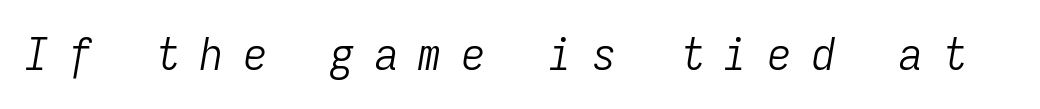
Q: Is the text bold? A: No.
Q: Is the text italic (slanted)? A: Yes, it leans right by about 9 degrees.
Q: Is the text underlined? A: No.
Q: Is the spacing between letters normal or unusually wide? A: Unusually wide.
Q: Width (condensed, normal, or wide)? A: Condensed.
Q: Stroke contrast? A: Low.
Q: x-height? A: Medium.
Q: Monospaced? A: Yes.
